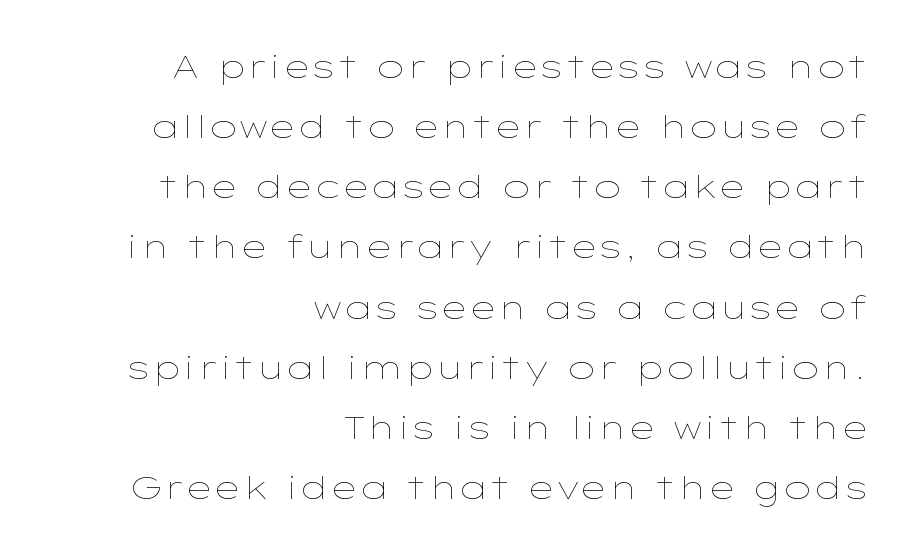
Is the letter spacing exaggerated? No — it looks like the ordinary default. The letters advance in unequal steps, a hallmark of proportional type. The gap between lines stays unmarked. The letters stand upright; this is a roman face. Reading down the block, your eye finds every line finishing at a fixed right position. No heavy texture on the line: the type isn't bold.
